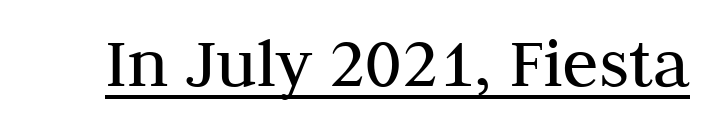
{"serif": "yes", "italic": "no", "bold": "no", "weight": "regular", "width": "normal", "stroke_contrast": "medium", "x_height": "medium", "monospaced": "no", "underline": "yes", "letter_spacing": "normal", "letter_spacing_em": 0.0, "glyph_px": 74}
